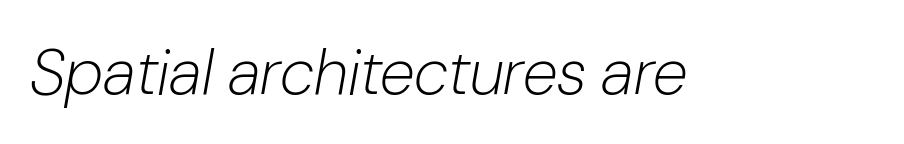
The letters are slanted; this is an italic face. Has an underline been added? It has not. Glyph-to-glyph distance matches everyday printed text. On a weight scale, this lands at 450 or below.
